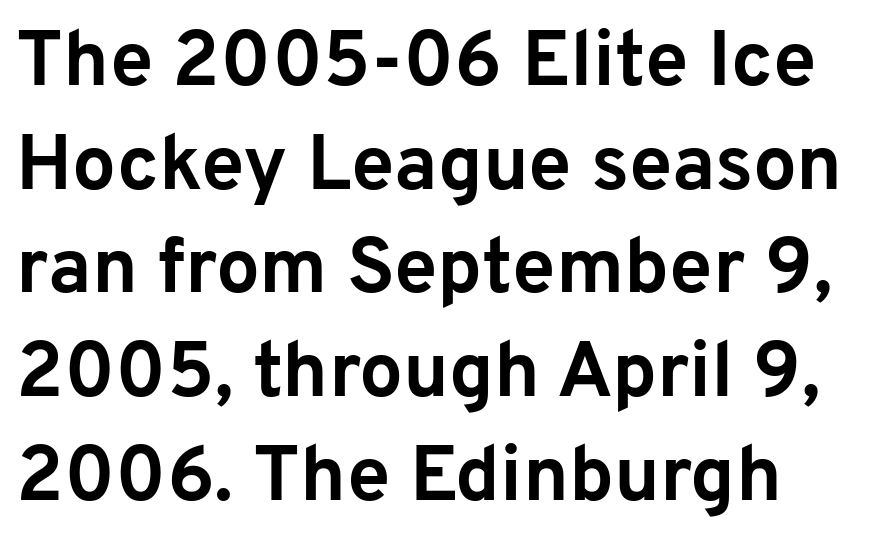
The rendering anchors every line to the left-hand side. No feet cap the strokes, marking this as sans-serif type. The passage shown is typed in a proportional face where columns would drift. Horizontal bands of white between lines are of average thickness.
